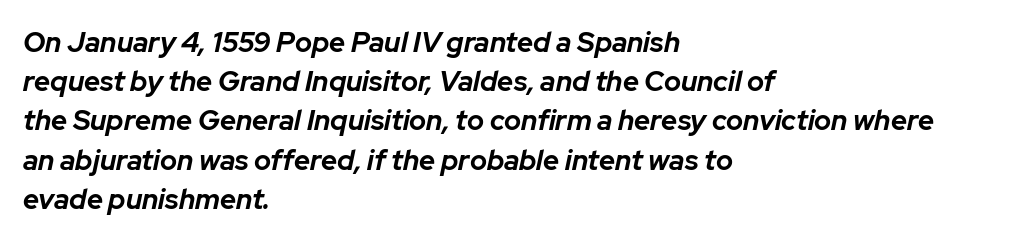
Q: Is the text bold? A: Yes.
Q: Is the text italic (slanted)? A: Yes, it leans right by about 12 degrees.
Q: Is the text underlined? A: No.
Q: How is the paragraph aligned? A: Left-aligned.
Q: Is the spacing between letters normal or unusually wide? A: Normal.
Q: Is the spacing between lines tight, normal or loose? A: Normal.
Q: Width (condensed, normal, or wide)? A: Normal.
Q: Stroke contrast? A: Low.
Q: x-height? A: Medium.
Q: Monospaced? A: No.
